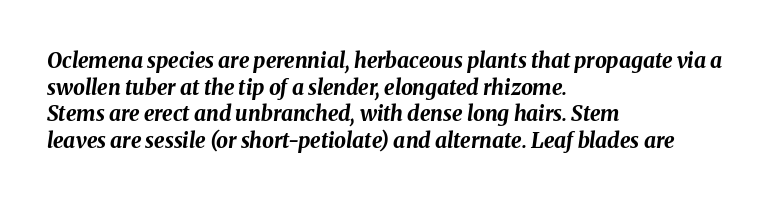
Q: Is the text bold? A: Yes.
Q: Is the text italic (slanted)? A: Yes, it leans right by about 8 degrees.
Q: Is the text underlined? A: No.
Q: How is the paragraph aligned? A: Left-aligned.
Q: Is the spacing between letters normal or unusually wide? A: Normal.
Q: Is the spacing between lines tight, normal or loose? A: Normal.
